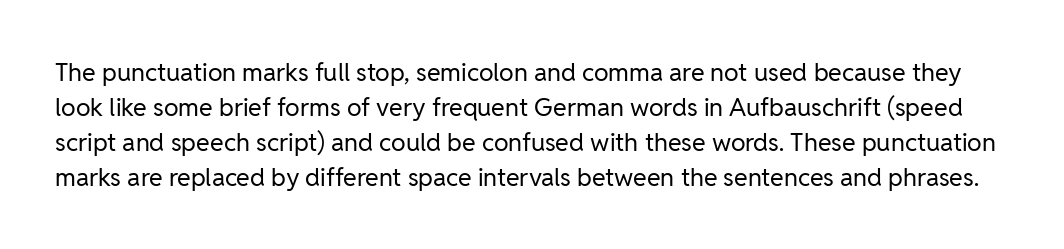
Q: Is the text bold? A: No.
Q: Is the text italic (slanted)? A: No, it is upright.
Q: Is the text underlined? A: No.
Q: Is the spacing between letters normal or unusually wide? A: Normal.
Q: Is the spacing between lines tight, normal or loose? A: Normal.
